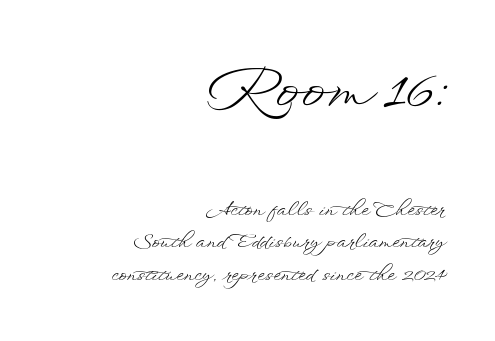
The passage shown is typed in a proportional face where columns would drift. These glyphs show unthickened strokes, regular width or finer. Honestly, there is no underline to notice here at all. Notice how the passage keeps a crisp vertical edge on the right only.
